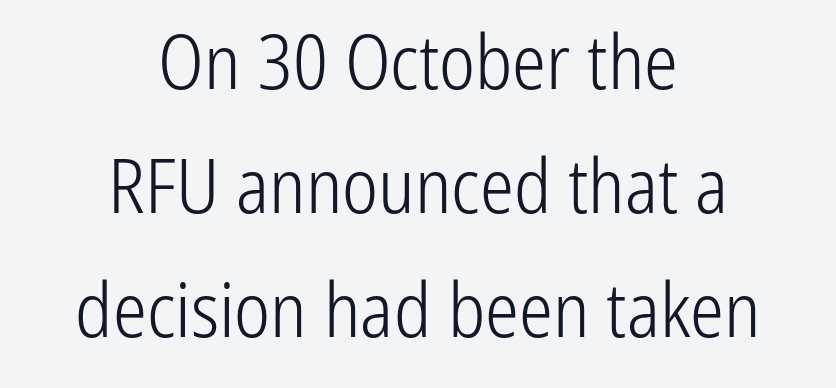
{"serif": "no", "italic": "no", "bold": "no", "weight": "light", "width": "condensed", "stroke_contrast": "low", "x_height": "medium", "monospaced": "no", "underline": "no", "align": "center", "line_spacing": "normal", "line_spacing_ratio": 1.63, "letter_spacing": "normal", "letter_spacing_em": 0.0, "glyph_px": 76}
